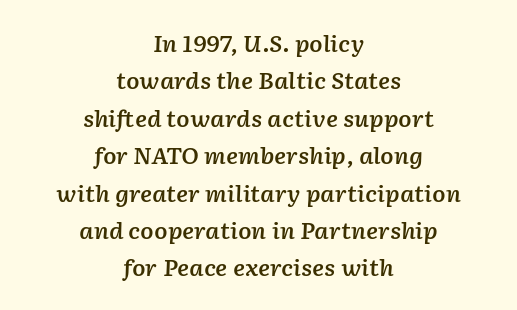
Summary of vertical rhythm: regular, with standard interline spacing. The strokes are fattened partway — semibold, not bold. Slanted lettering throughout. If you folded the block vertically in half, each line would mirror itself in length.
